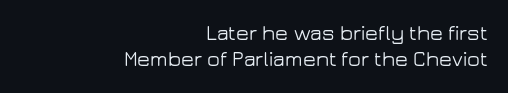
The compositor pushed each line to the right boundary. This sample uses an upright cut, with every glyph sitting square on the baseline. Bare-footed words on every line. The tracking reads as untouched default to a designer's eye.
